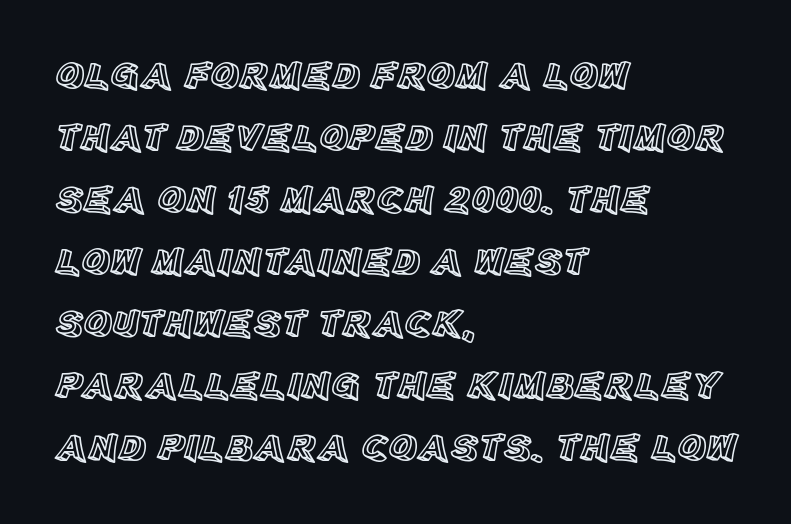
Each new line begins a customary step beneath the previous one. Proportional: the letters do not fall into vertical columns. This rendering features lettering with no underline.
